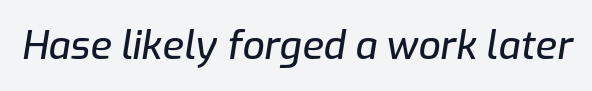
The image shows 39 px text type, italic (leaning right); set normal letter spacing, not underlined; low stroke contrast and a medium x-height.
